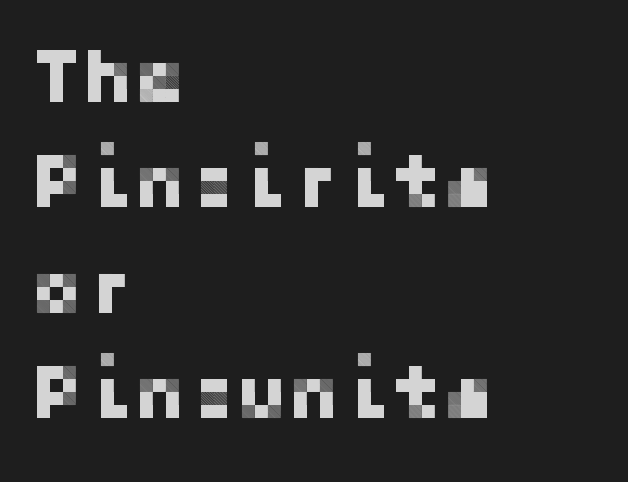
This rendering leaves character spacing at its baseline value. The strip under each line holds only bare page. The passage is arranged the way most books set body copy — flush left. When letters stand straight like this, we call the style roman or upright. What kind of face is this? One without serifs — a sans.
